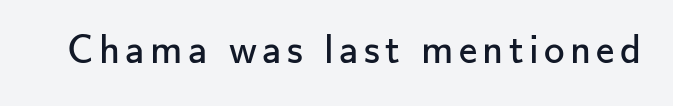
Q: Is the text bold? A: No.
Q: Is the text italic (slanted)? A: No, it is upright.
Q: Is the typeface a serif or a sans-serif typeface? A: Sans-serif.
Q: Is the text underlined? A: No.
Q: Width (condensed, normal, or wide)? A: Normal.
Q: Stroke contrast? A: Low.
Q: x-height? A: Small.
Q: Monospaced? A: No.
